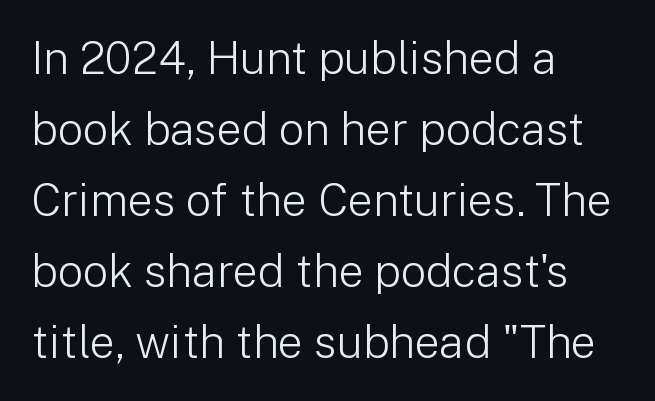
{"serif": "no", "italic": "no", "bold": "no", "weight": "light", "width": "normal", "stroke_contrast": "low", "x_height": "medium", "monospaced": "no", "underline": "no", "align": "left", "line_spacing": "normal", "line_spacing_ratio": 1.58, "letter_spacing": "normal", "letter_spacing_em": 0.0, "glyph_px": 45}
